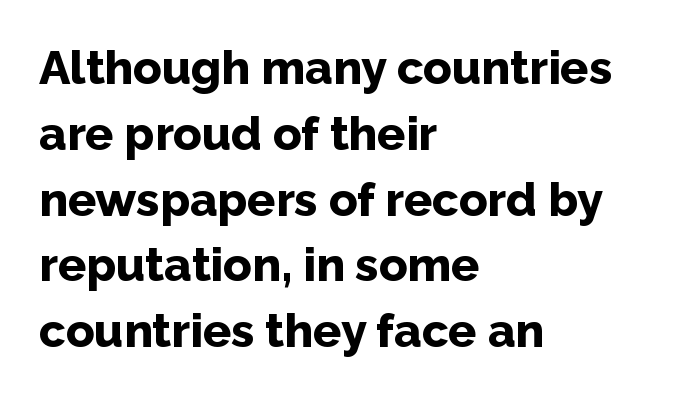
Q: Is the text bold? A: Yes.
Q: Is the text italic (slanted)? A: No, it is upright.
Q: Is the typeface a serif or a sans-serif typeface? A: Sans-serif.
Q: Is the text underlined? A: No.
Q: How is the paragraph aligned? A: Left-aligned.
Q: Is the spacing between letters normal or unusually wide? A: Normal.
Q: Is the spacing between lines tight, normal or loose? A: Normal.
Q: Width (condensed, normal, or wide)? A: Normal.
Q: Stroke contrast? A: Low.
Q: x-height? A: Medium.
Q: Monospaced? A: No.
